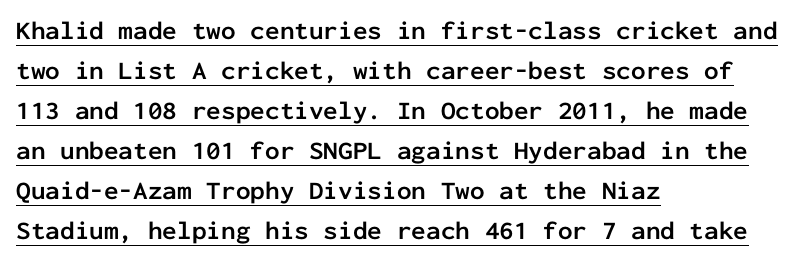
Q: Is the text bold? A: Yes.
Q: Is the text italic (slanted)? A: No, it is upright.
Q: Is the text underlined? A: Yes.
Q: How is the paragraph aligned? A: Left-aligned.
Q: Is the spacing between letters normal or unusually wide? A: Normal.
Q: Is the spacing between lines tight, normal or loose? A: Normal.
